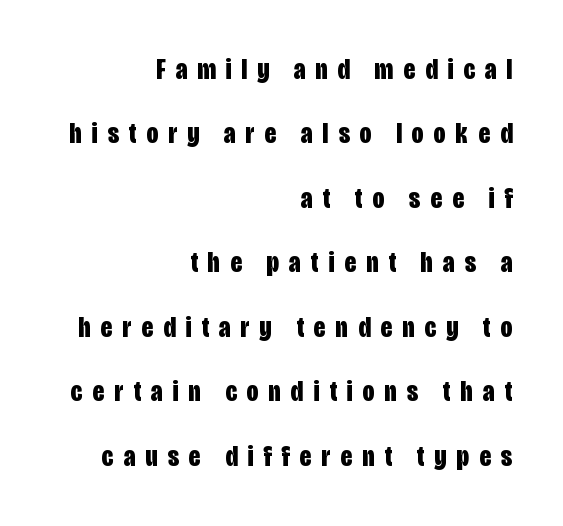
The image shows 30 px bold, condensed sans-serif type, upright; set right-aligned, loose line spacing (2.15x), unusually wide letter spacing (+0.33 em), not underlined; low stroke contrast and a large x-height.
